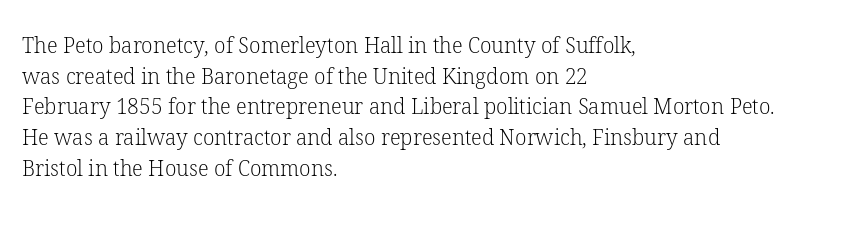
Q: Is the text bold? A: No.
Q: Is the text italic (slanted)? A: No, it is upright.
Q: Is the text underlined? A: No.
Q: How is the paragraph aligned? A: Left-aligned.
Q: Is the spacing between letters normal or unusually wide? A: Normal.
Q: Is the spacing between lines tight, normal or loose? A: Normal.
